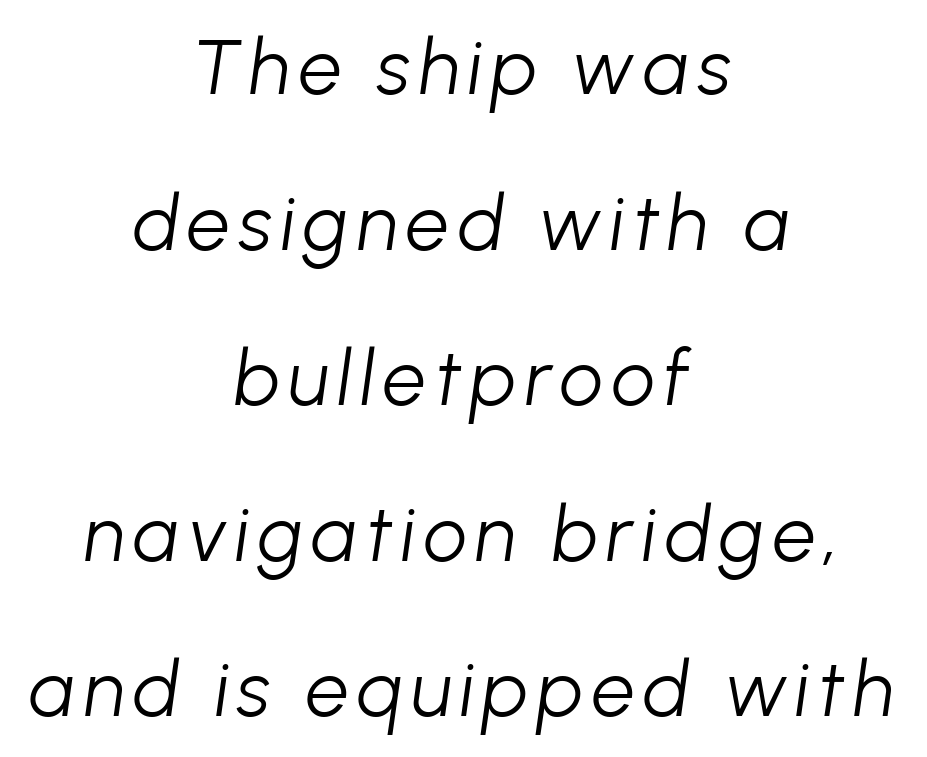
Q: Is the text bold? A: No.
Q: Is the text italic (slanted)? A: Yes, it leans right by about 8 degrees.
Q: Is the text underlined? A: No.
Q: How is the paragraph aligned? A: Centered.
Q: Is the spacing between lines tight, normal or loose? A: Loose.
Q: Width (condensed, normal, or wide)? A: Normal.
Q: Stroke contrast? A: Low.
Q: x-height? A: Medium.
Q: Monospaced? A: No.
